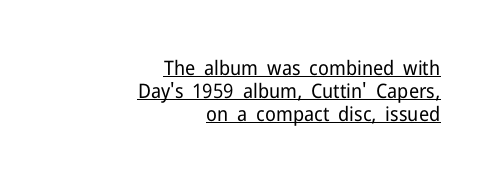
Q: Is the text bold? A: No.
Q: Is the text italic (slanted)? A: No, it is upright.
Q: Is the text underlined? A: Yes.
Q: How is the paragraph aligned? A: Right-aligned.
Q: Is the spacing between letters normal or unusually wide? A: Normal.
Q: Is the spacing between lines tight, normal or loose? A: Tight.
